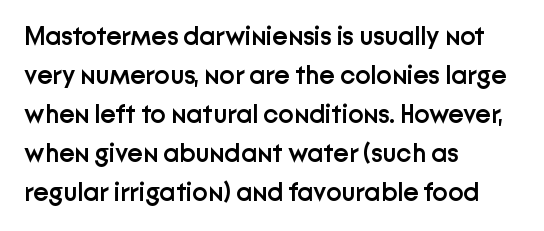
{"italic": "no", "bold": "semi", "underline": "no", "align": "left", "line_spacing": "normal", "line_spacing_ratio": 1.5, "letter_spacing": "normal", "letter_spacing_em": 0.0, "glyph_px": 26}
